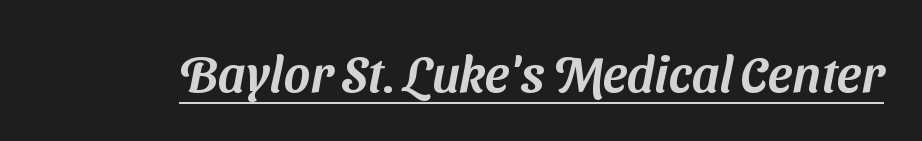
{"serif": "no", "width": "normal", "stroke_contrast": "medium", "x_height": "medium", "monospaced": "no", "underline": "yes", "letter_spacing": "normal", "letter_spacing_em": 0.0, "glyph_px": 51}
